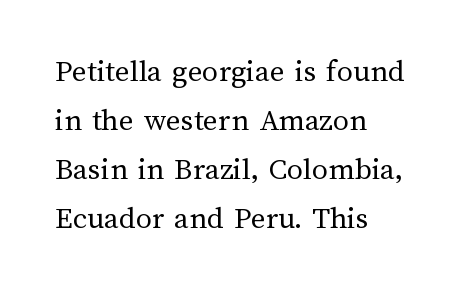
{"italic": "no", "bold": "no", "weight": "regular", "width": "normal", "stroke_contrast": "medium", "x_height": "medium", "monospaced": "no", "underline": "no", "align": "left", "line_spacing": "normal", "line_spacing_ratio": 1.53, "letter_spacing": "normal", "letter_spacing_em": 0.0, "glyph_px": 32}
